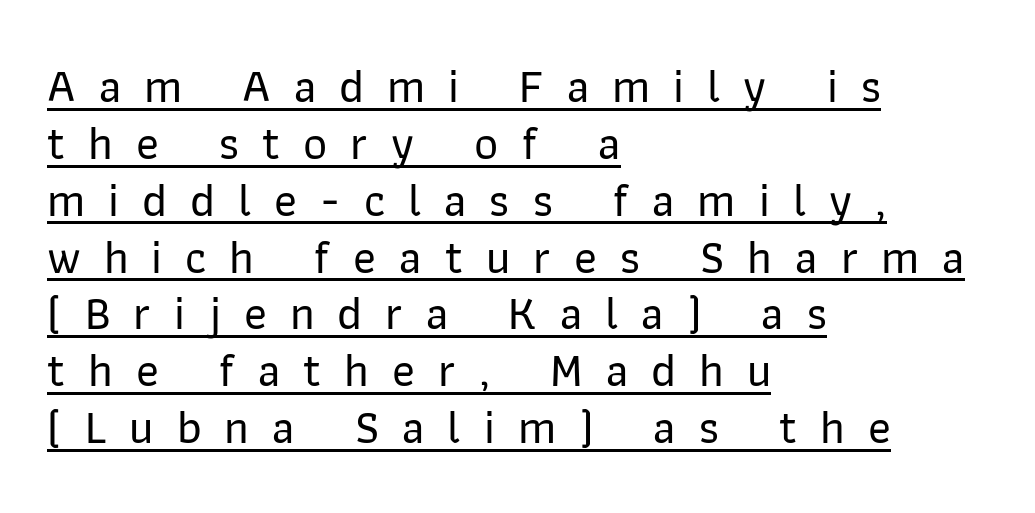
Q: Is the text italic (slanted)? A: No, it is upright.
Q: Is the typeface a serif or a sans-serif typeface? A: Sans-serif.
Q: Is the text underlined? A: Yes.
Q: How is the paragraph aligned? A: Left-aligned.
Q: Is the spacing between letters normal or unusually wide? A: Unusually wide.
Q: Width (condensed, normal, or wide)? A: Normal.
Q: Stroke contrast? A: Low.
Q: x-height? A: Medium.
Q: Monospaced? A: No.
